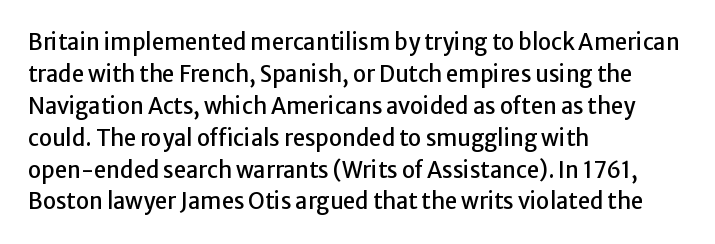
The image shows 22 px text type, upright; set left-aligned, normal line spacing (1.45x), normal letter spacing, not underlined.
